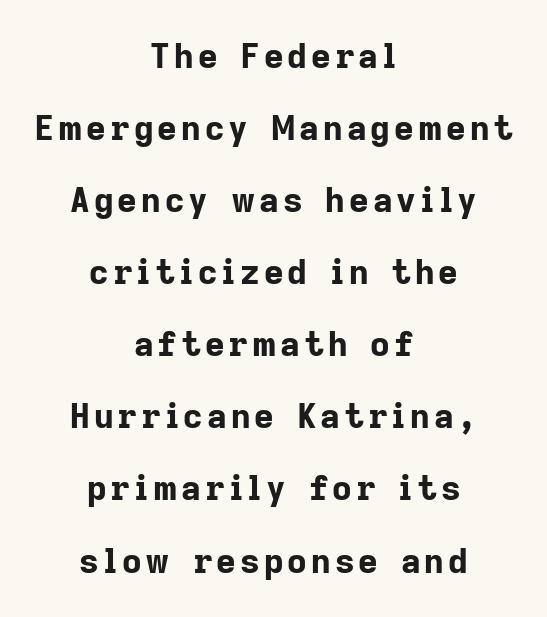
Q: Is the text bold? A: Yes.
Q: Is the text italic (slanted)? A: No, it is upright.
Q: Is the typeface a serif or a sans-serif typeface? A: Sans-serif.
Q: Is the text underlined? A: No.
Q: How is the paragraph aligned? A: Centered.
Q: Is the spacing between lines tight, normal or loose? A: Loose.
Q: Width (condensed, normal, or wide)? A: Normal.
Q: Stroke contrast? A: Low.
Q: x-height? A: Medium.
Q: Monospaced? A: No.
